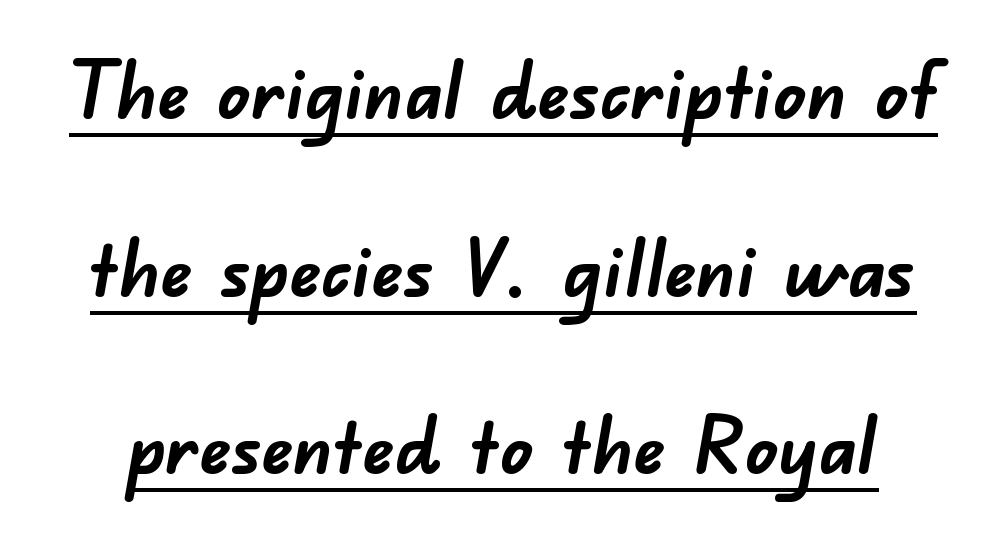
Between one letter and the next there's only the usual sliver of space. Each letter's strokes conclude bluntly, with no projecting serifs. The lettering is marked with a stroke running underneath it. The typesetting leans heavy: a genuine bold. These lines are rendered in a variable-pitch font.
